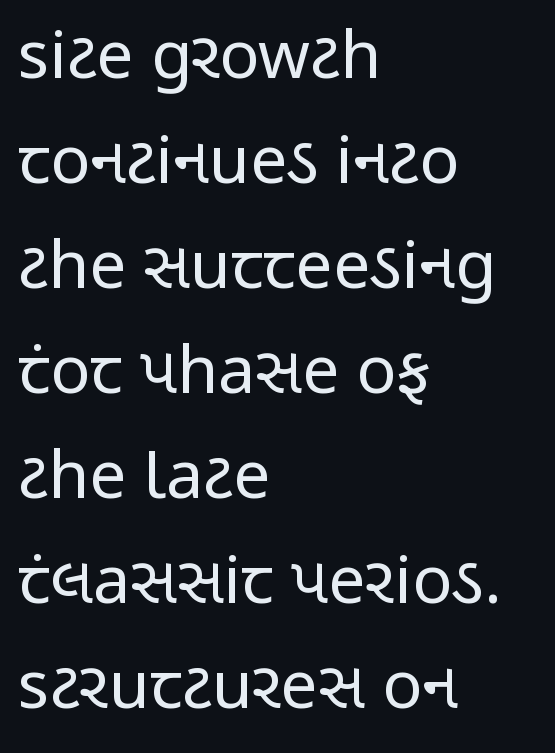
Short and long lines alike share a common starting point at left. These lines keep a tight, regular rhythm from letter to letter. Unlike italic type, these characters show no tilt at all. Think of a printed novel: that variable character pitch is what you see here.
